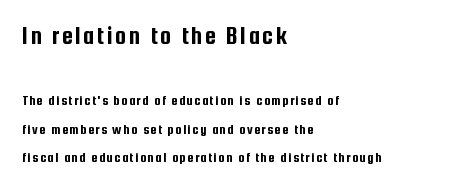
Letters rest on an invisible, unmarked baseline. This sample trades compactness for vertical openness between lines. Look at the glyph heights: the upper group is clearly the bigger setting. The lettering holds an erect, upright posture throughout.
